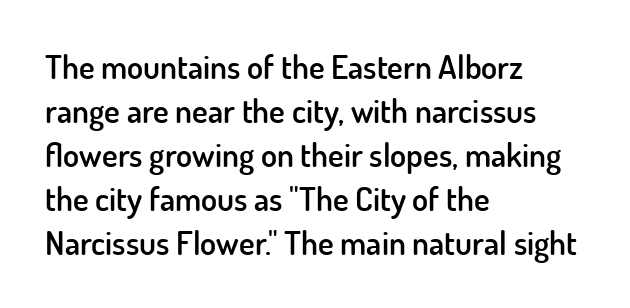
The image shows 33 px semibold sans-serif type, upright; set left-aligned, normal line spacing (1.33x), normal letter spacing, not underlined; low stroke contrast and a small x-height.
